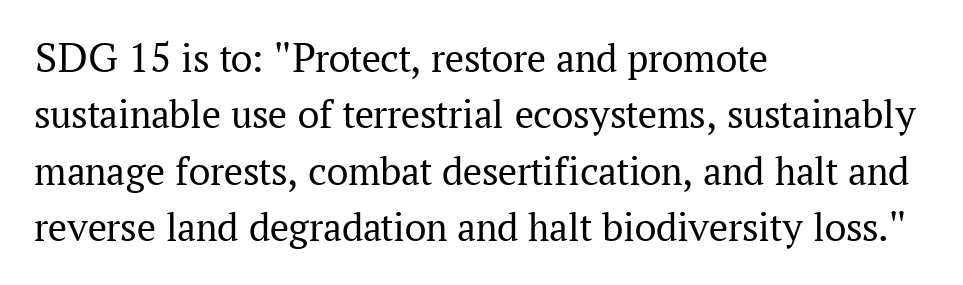
Q: Is the text bold? A: No.
Q: Is the text italic (slanted)? A: No, it is upright.
Q: Is the typeface a serif or a sans-serif typeface? A: Serif.
Q: Is the text underlined? A: No.
Q: How is the paragraph aligned? A: Left-aligned.
Q: Is the spacing between letters normal or unusually wide? A: Normal.
Q: Is the spacing between lines tight, normal or loose? A: Normal.
Q: Width (condensed, normal, or wide)? A: Normal.
Q: Stroke contrast? A: Medium.
Q: x-height? A: Medium.
Q: Monospaced? A: No.
